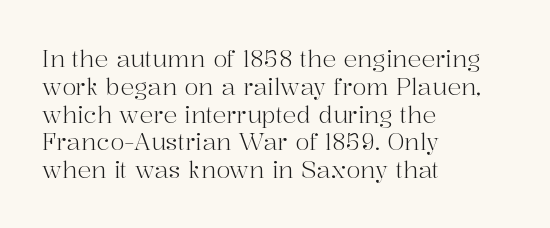
Italic: no, the glyphs are upright roman. Typeset ragged right — the left edge is the straight one. The gaps between neighbouring characters are ordinary and unremarkable. No letter is thick-stroked: the sample isn't bold. Lines of text with bare space underneath.
